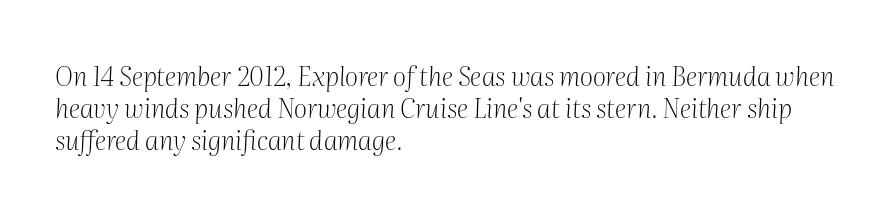
{"italic": "yes", "lean": "right", "slant_degrees": 2, "bold": "no", "underline": "no", "align": "left", "line_spacing_ratio": 1.23, "letter_spacing": "normal", "letter_spacing_em": 0.0, "glyph_px": 26}
